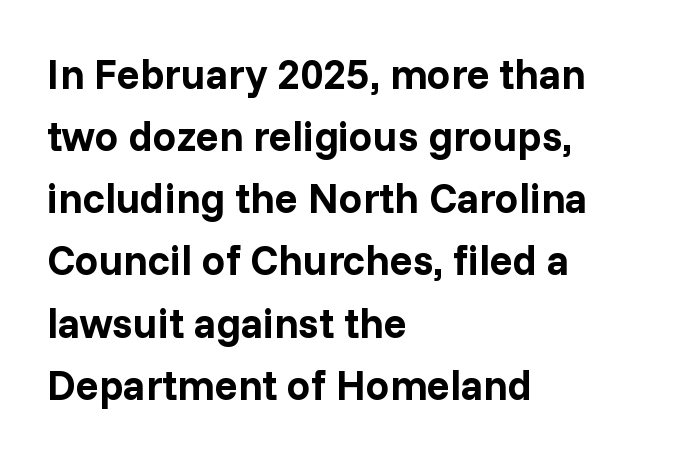
{"serif": "no", "italic": "no", "bold": "yes", "weight": "bold", "width": "normal", "stroke_contrast": "low", "x_height": "medium", "monospaced": "no", "underline": "no", "align": "left", "line_spacing": "normal", "line_spacing_ratio": 1.48, "letter_spacing": "normal", "letter_spacing_em": 0.0, "glyph_px": 42}
